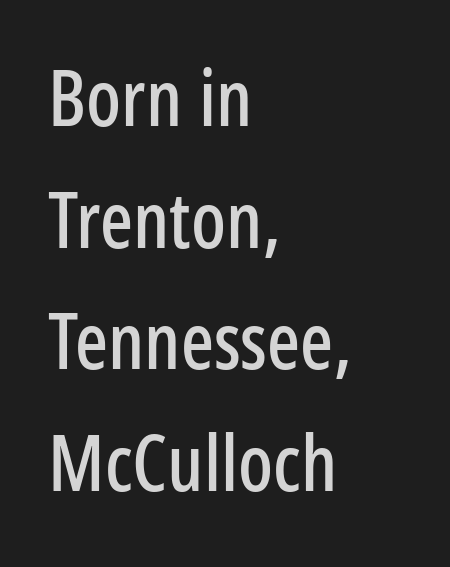
{"serif": "no", "italic": "no", "width": "condensed", "stroke_contrast": "low", "x_height": "medium", "monospaced": "no", "underline": "no", "align": "left", "line_spacing": "normal", "line_spacing_ratio": 1.58, "letter_spacing": "normal", "letter_spacing_em": 0.0, "glyph_px": 77}
